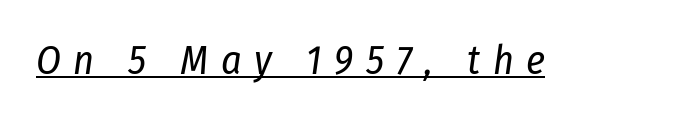
Q: Is the text bold? A: No.
Q: Is the text italic (slanted)? A: Yes, it leans right by about 8 degrees.
Q: Is the text underlined? A: Yes.
Q: Is the spacing between letters normal or unusually wide? A: Unusually wide.
Q: Width (condensed, normal, or wide)? A: Condensed.
Q: Stroke contrast? A: Low.
Q: x-height? A: Medium.
Q: Monospaced? A: No.
